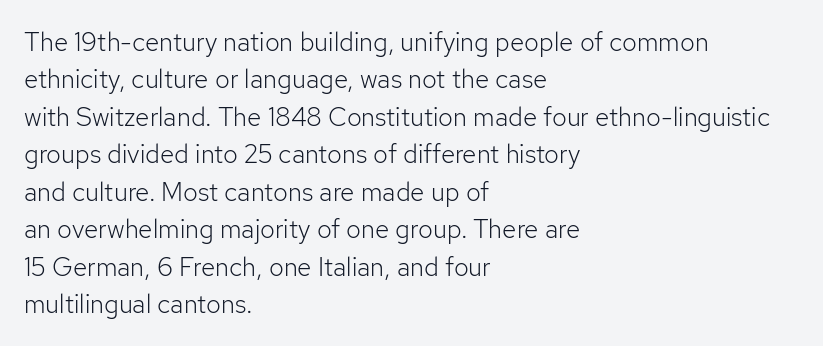
The image shows 26 px text type, upright; set left-aligned, normal line spacing (1.44x), normal letter spacing, not underlined.
